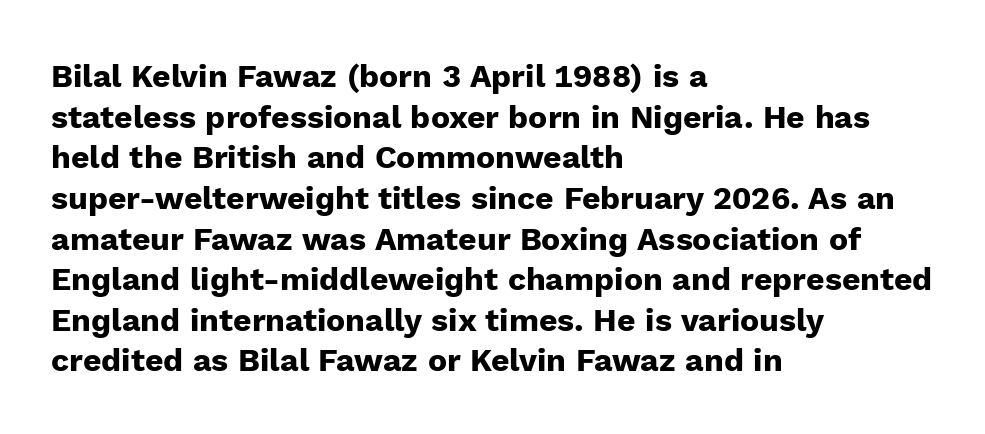
{"serif": "no", "italic": "no", "bold": "yes", "weight": "heavy", "width": "normal", "stroke_contrast": "low", "x_height": "medium", "monospaced": "no", "underline": "no", "align": "left", "line_spacing": "normal", "line_spacing_ratio": 1.27, "letter_spacing": "normal", "letter_spacing_em": 0.0, "glyph_px": 32}
